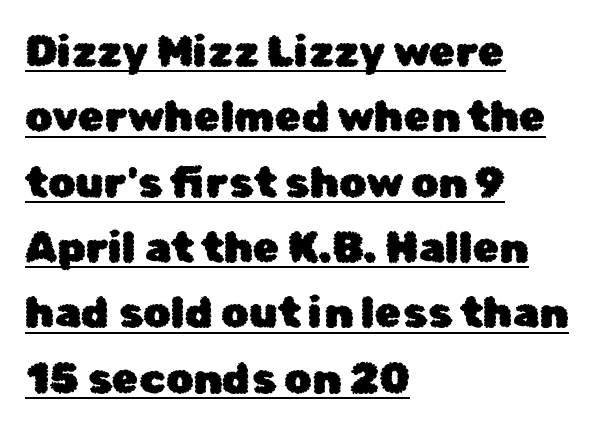
Observe the absence of serifs on each vertical stroke in this sample. Beneath each row of characters lies a ruled line. Regarding leading, the lines here are spaced in the standard way. The lettering stays uniformly vertical, giving the passage a roman look.
